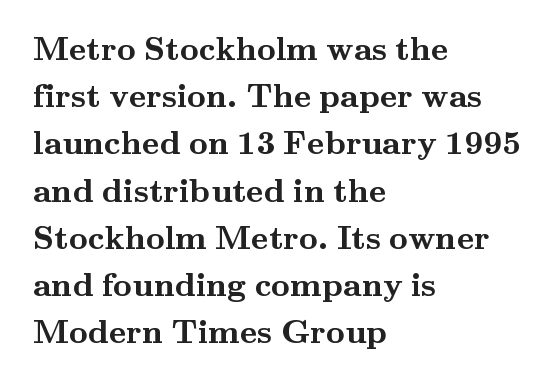
Q: Is the text bold? A: Yes.
Q: Is the text italic (slanted)? A: No, it is upright.
Q: Is the typeface a serif or a sans-serif typeface? A: Serif.
Q: Is the text underlined? A: No.
Q: How is the paragraph aligned? A: Left-aligned.
Q: Is the spacing between letters normal or unusually wide? A: Normal.
Q: Is the spacing between lines tight, normal or loose? A: Normal.
Q: Width (condensed, normal, or wide)? A: Wide.
Q: Stroke contrast? A: Medium.
Q: x-height? A: Small.
Q: Monospaced? A: No.
